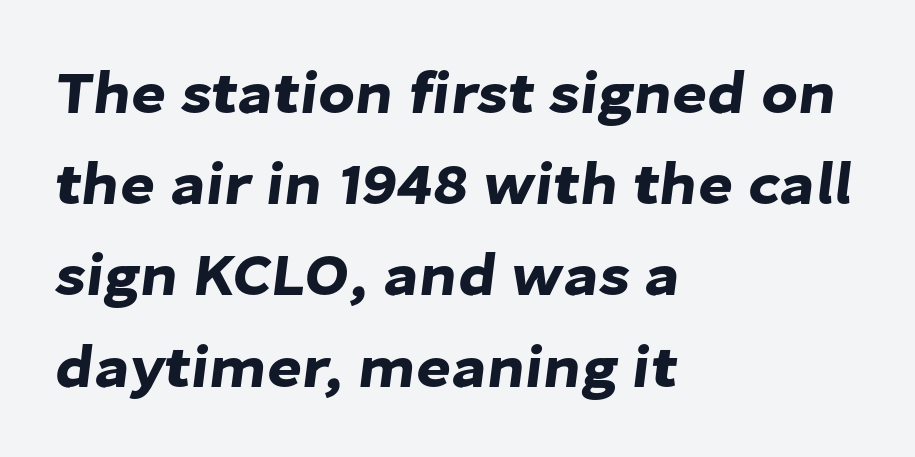
The image shows 60 px sans-serif type; set left-aligned, normal line spacing (1.52x), normal letter spacing, not underlined; low stroke contrast and a medium x-height.
